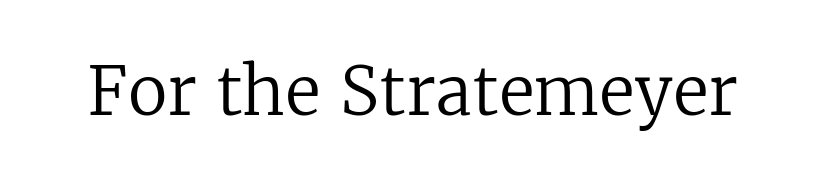
The image shows 66 px regular-weight serif type, upright; set normal letter spacing, not underlined; low stroke contrast and a medium x-height.
